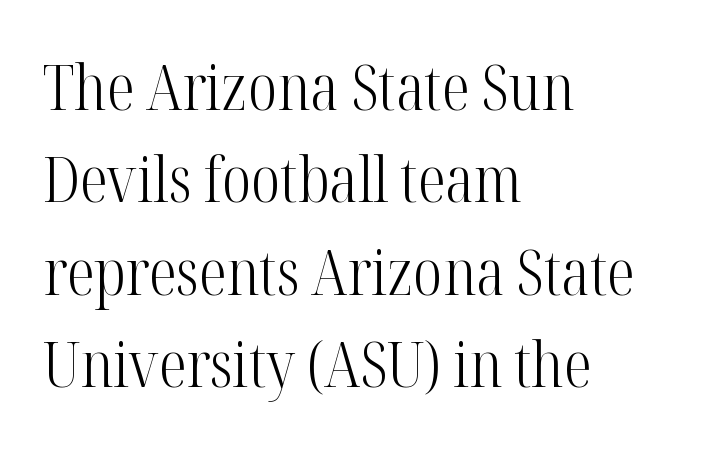
No heavy texture on the line: the type isn't bold. The rendering shows small feet on the letterforms — a serif design. Proportional: the letters do not fall into vertical columns. The rows are spaced the way most documents space them. The typography opts for an upright posture over an oblique one. Each word holds together tightly as a unit, with standard inter-letter gaps.
